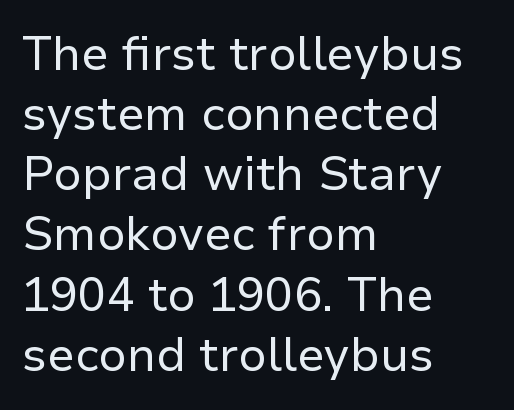
Teacher's note: observe the even left margin — that is flush-left alignment. The letters advance in unequal steps, a hallmark of proportional type. The font's upright variant was chosen for this text. Unlike a traditional serif, this face leaves its strokes unadorned. Does the leading feel generous? No, just average.
